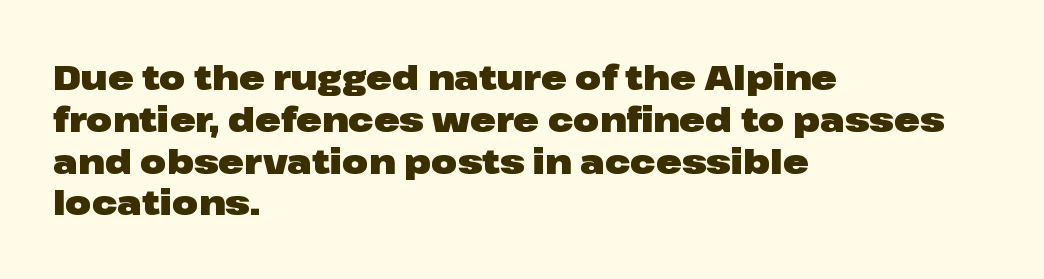
Q: Is the text bold? A: Yes.
Q: Is the text italic (slanted)? A: No, it is upright.
Q: Is the typeface a serif or a sans-serif typeface? A: Sans-serif.
Q: Is the text underlined? A: No.
Q: How is the paragraph aligned? A: Left-aligned.
Q: Is the spacing between letters normal or unusually wide? A: Normal.
Q: Width (condensed, normal, or wide)? A: Wide.
Q: Stroke contrast? A: Low.
Q: x-height? A: Medium.
Q: Monospaced? A: No.
